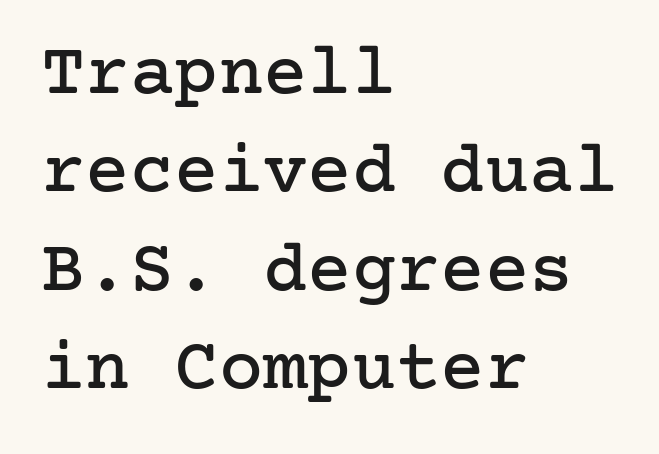
Nobody drew a line under any word here. The rendering shows small feet on the letterforms — a serif design. A classic flush-left, rag-right setting is used for this passage. This block has exactly the height ordinary leading produces.
